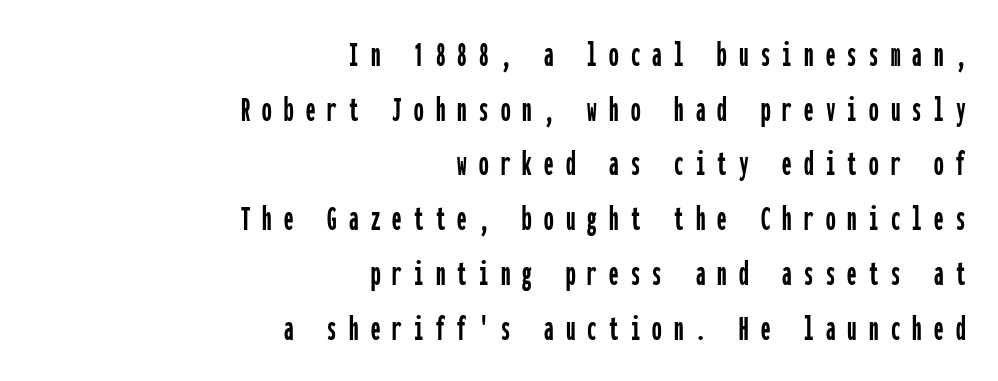
The image shows 38 px condensed sans-serif type, upright, monospaced; set right-aligned, normal line spacing (1.44x), unusually wide letter spacing (+0.32 em), not underlined; low stroke contrast and a medium x-height.
